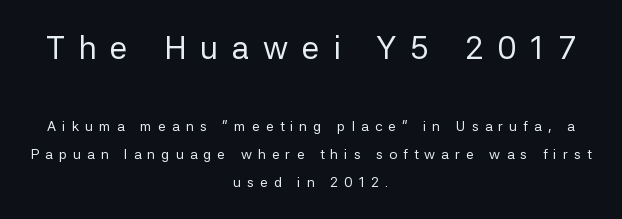
Q: Is the text bold? A: No.
Q: Is the text italic (slanted)? A: No, it is upright.
Q: Is the typeface a serif or a sans-serif typeface? A: Sans-serif.
Q: Is the text underlined? A: No.
Q: How is the paragraph aligned? A: Centered.
Q: Is the spacing between letters normal or unusually wide? A: Unusually wide.
Q: Is the spacing between lines tight, normal or loose? A: Loose.
Q: Which block of text is set in a larger size, the first (top) or the second (bottom)? A: The first (top) one.
Q: Width (condensed, normal, or wide)? A: Normal.
Q: Stroke contrast? A: Low.
Q: x-height? A: Medium.
Q: Monospaced? A: No.
